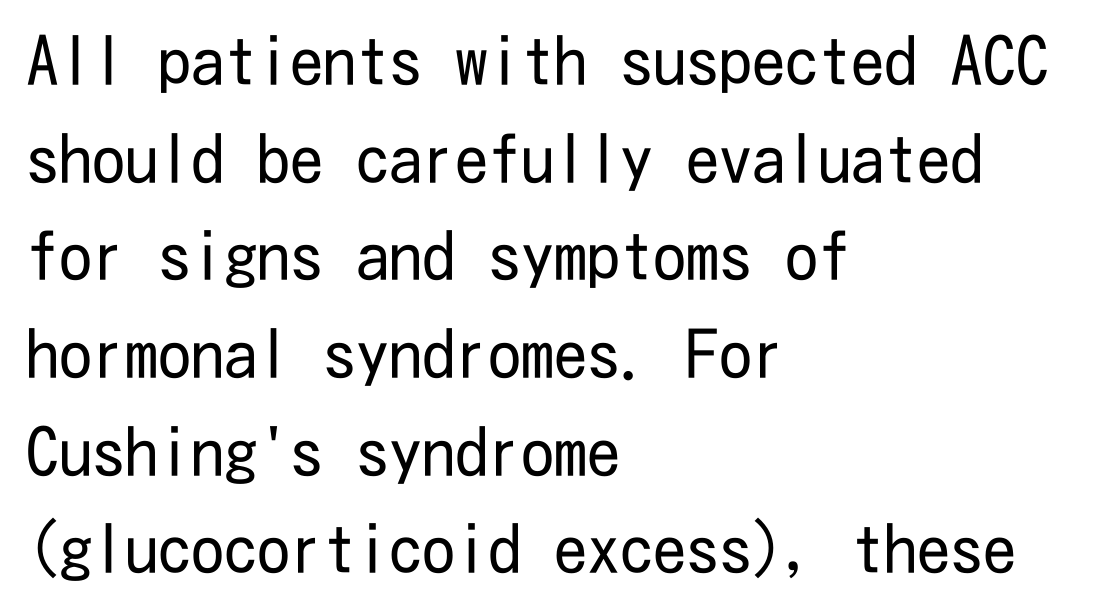
{"serif": "no", "italic": "no", "bold": "no", "weight": "regular", "width": "condensed", "stroke_contrast": "low", "x_height": "medium", "underline": "no", "align": "left", "line_spacing": "normal", "line_spacing_ratio": 1.48, "letter_spacing": "normal", "letter_spacing_em": 0.0, "glyph_px": 66}
